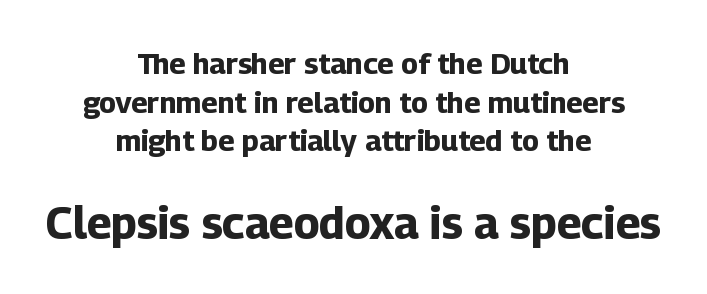
{"serif": "no", "italic": "no", "bold": "yes", "weight": "bold", "width": "normal", "stroke_contrast": "low", "x_height": "medium", "monospaced": "no", "underline": "no", "align": "center", "line_spacing": "normal", "line_spacing_ratio": 1.33, "letter_spacing": "normal", "letter_spacing_em": 0.0, "larger_block": "second", "size_ratio": 1.52, "glyph_px": 44}
